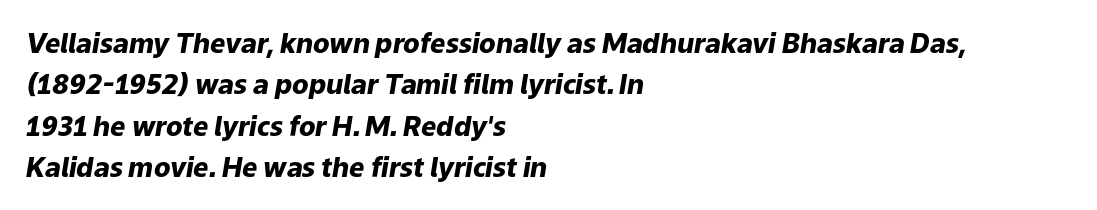
Q: Is the text bold? A: Yes.
Q: Is the text italic (slanted)? A: Yes, it leans right by about 9 degrees.
Q: Is the text underlined? A: No.
Q: How is the paragraph aligned? A: Left-aligned.
Q: Is the spacing between letters normal or unusually wide? A: Normal.
Q: Is the spacing between lines tight, normal or loose? A: Normal.
